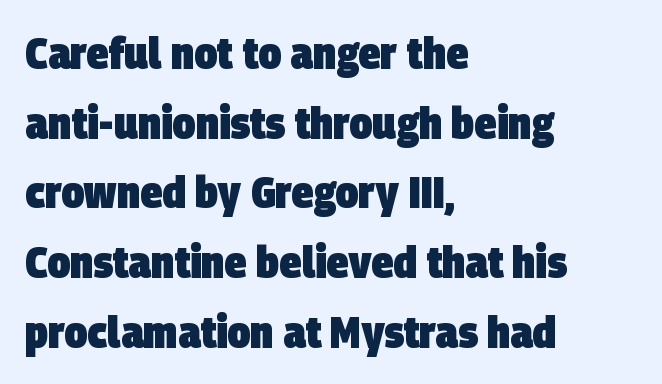
Strong, thick strokes mark this as bold type. Classification — sans serif. Reading down the column, the eye jumps a familiar distance to each next line. Does extra space separate the letters? No, they use regular spacing. Check the space under the baseline: it is left empty.
